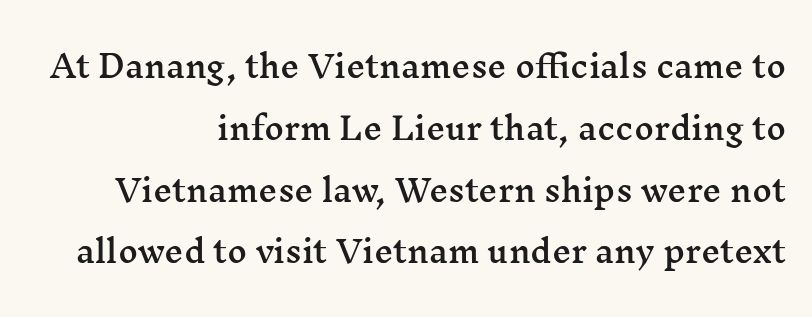
This sample is right-justified, so line beginnings fall wherever the words allow. Has an underline been added? It has not. These lines are rendered in a variable-pitch font. Vertical spacing — loose.
